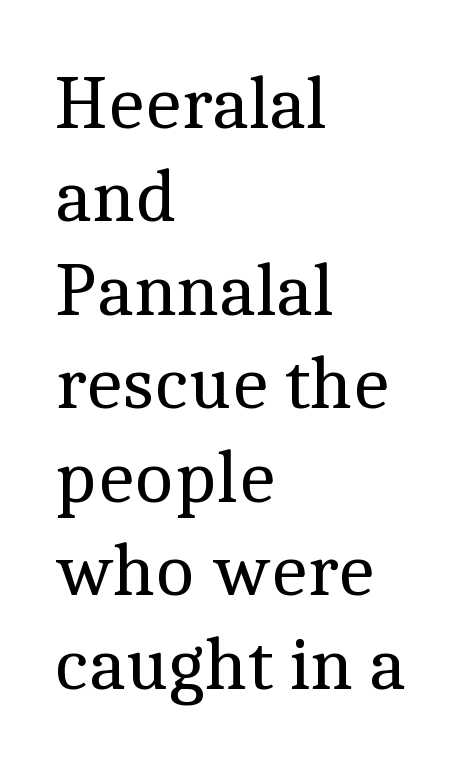
The image shows 76 px regular-weight serif type, upright; set left-aligned, line spacing 1.23x, normal letter spacing, not underlined; a medium x-height.
